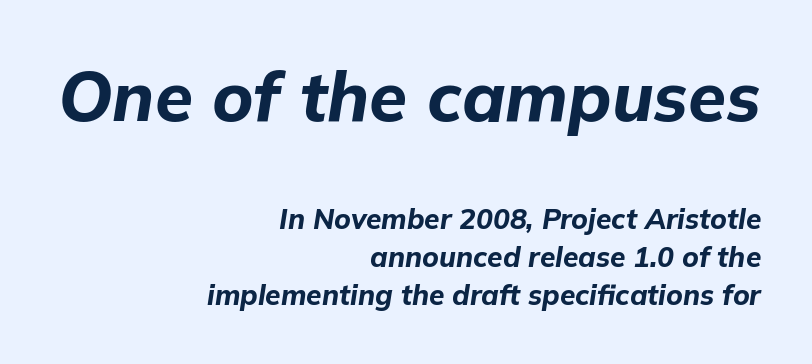
Normally led — the rows are evenly, conventionally spaced. The space beneath each line is pristine and unruled. Top chunk: large. Bottom chunk: small. A student would call this right alignment; a typographer would say flush right, rag left.
